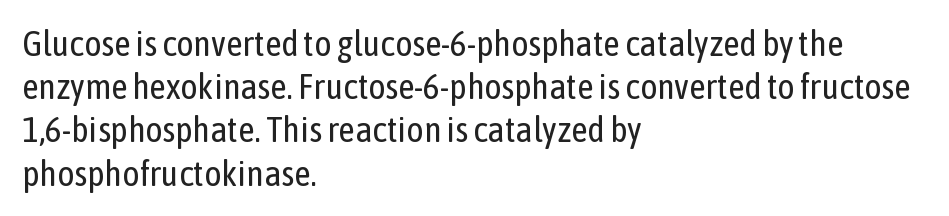
{"serif": "no", "italic": "no", "bold": "no", "weight": "regular", "width": "condensed", "stroke_contrast": "low", "x_height": "medium", "monospaced": "no", "underline": "no", "align": "left", "line_spacing_ratio": 1.2, "letter_spacing": "normal", "letter_spacing_em": 0.0, "glyph_px": 36}
